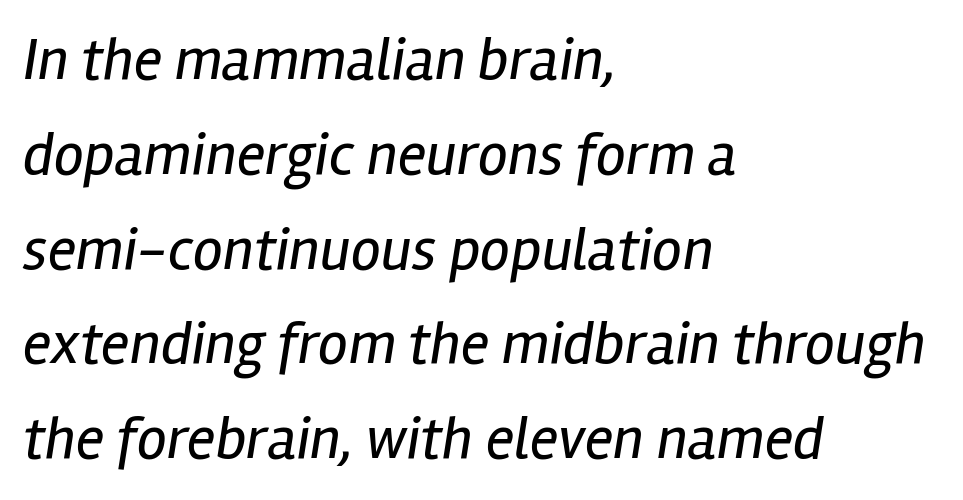
The image shows 60 px regular-weight, condensed type, italic (leaning right); set left-aligned, normal line spacing (1.58x), normal letter spacing, not underlined; low stroke contrast and a medium x-height.
